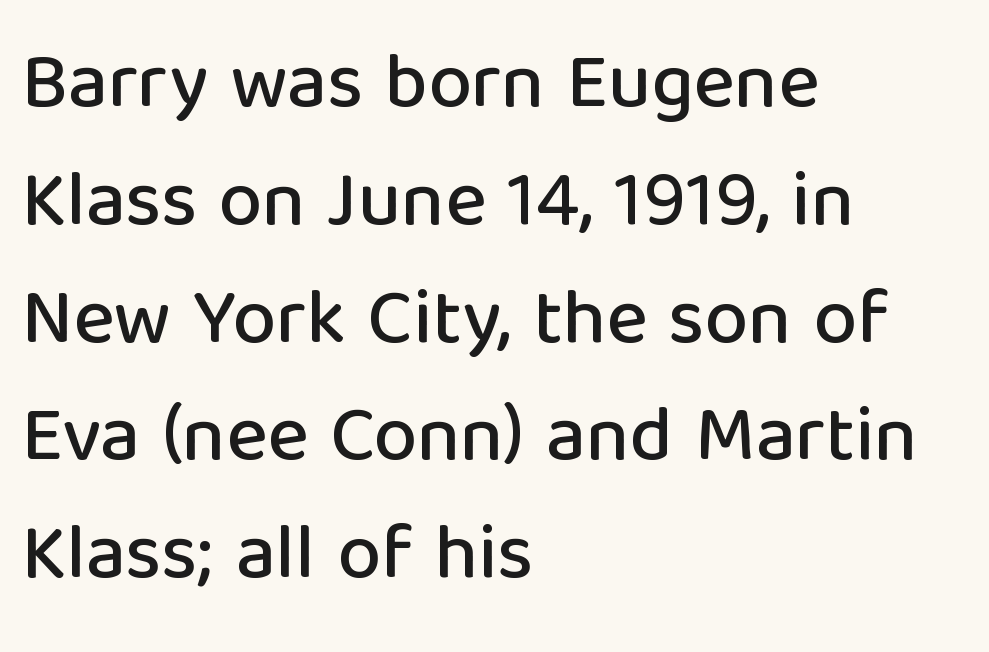
{"serif": "no", "italic": "no", "width": "normal", "stroke_contrast": "low", "x_height": "medium", "monospaced": "no", "underline": "no", "align": "left", "line_spacing": "normal", "line_spacing_ratio": 1.51, "letter_spacing": "normal", "letter_spacing_em": 0.0, "glyph_px": 78}
